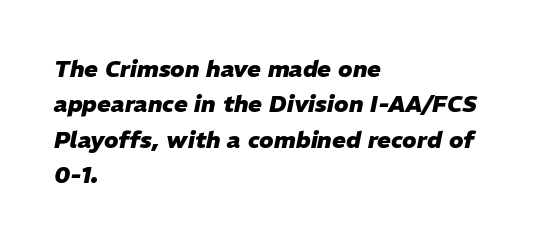
Rendered with sloped, italic letterforms. Check the space under the baseline: it is left empty. The line texture is even and compact thanks to regular tracking. Casual observation: everything's shoved over to the left.
